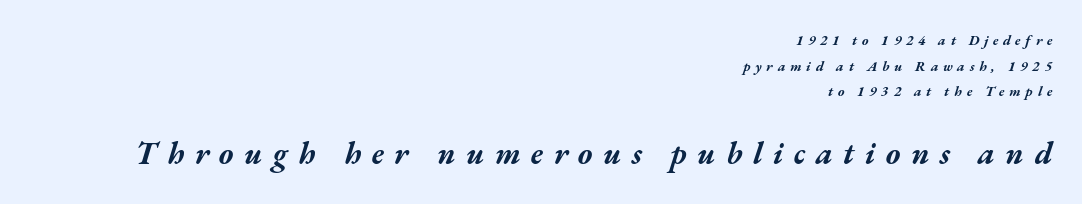
The sample has been set heavy, in full bold. Right-aligned paragraph, ragged on the left. This sample uses expanded letter spacing, leaving extra air between glyphs. The words here are not underlined. Visually, the bottom section dominates because its glyphs are scaled up. Posture: slanted.
